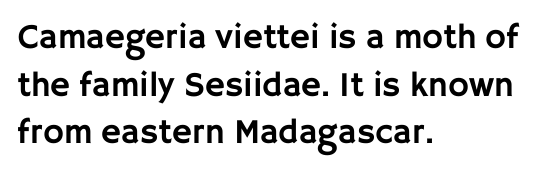
Q: Is the text italic (slanted)? A: No, it is upright.
Q: Is the typeface a serif or a sans-serif typeface? A: Sans-serif.
Q: Is the text underlined? A: No.
Q: How is the paragraph aligned? A: Left-aligned.
Q: Is the spacing between letters normal or unusually wide? A: Normal.
Q: Is the spacing between lines tight, normal or loose? A: Normal.
Q: Width (condensed, normal, or wide)? A: Normal.
Q: Stroke contrast? A: Low.
Q: x-height? A: Large.
Q: Monospaced? A: No.
